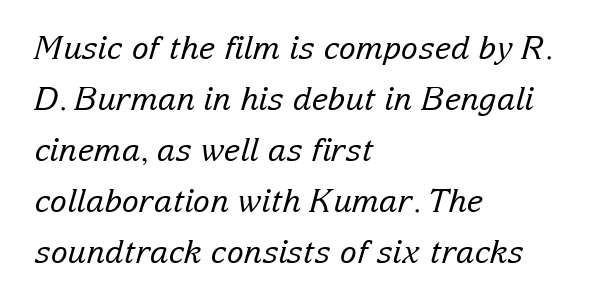
{"serif": "yes", "italic": "yes", "lean": "right", "slant_degrees": 15, "bold": "no", "weight": "regular", "width": "normal", "stroke_contrast": "low", "x_height": "medium", "monospaced": "no", "underline": "no", "align": "left", "line_spacing": "normal", "line_spacing_ratio": 1.59, "letter_spacing": "normal", "letter_spacing_em": 0.0, "glyph_px": 32}
